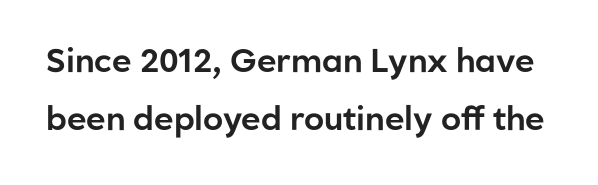
{"serif": "no", "italic": "no", "width": "normal", "stroke_contrast": "low", "x_height": "medium", "monospaced": "no", "underline": "no", "line_spacing_ratio": 1.76, "letter_spacing": "normal", "letter_spacing_em": 0.0, "glyph_px": 33}
